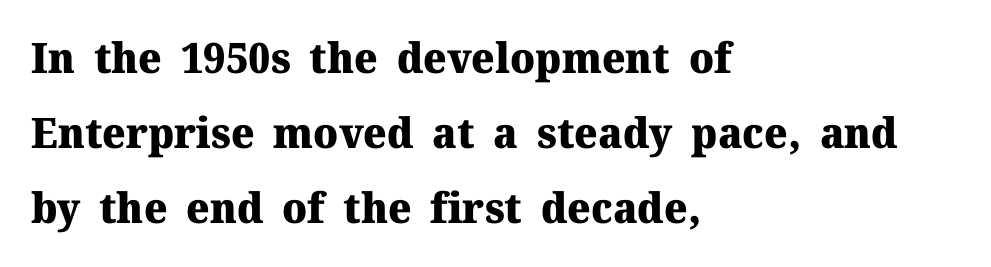
The image shows 42 px heavy serif type, upright; set left-aligned, line spacing 1.78x, normal letter spacing, not underlined; medium stroke contrast and a medium x-height.
